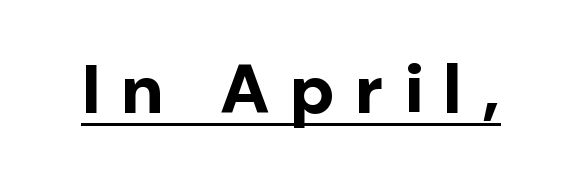
Q: Is the text bold? A: Yes.
Q: Is the text italic (slanted)? A: No, it is upright.
Q: Is the typeface a serif or a sans-serif typeface? A: Sans-serif.
Q: Is the text underlined? A: Yes.
Q: Is the spacing between letters normal or unusually wide? A: Unusually wide.
Q: Width (condensed, normal, or wide)? A: Normal.
Q: Stroke contrast? A: Low.
Q: x-height? A: Medium.
Q: Monospaced? A: No.
